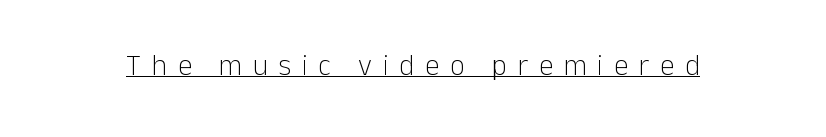
Upright lettering throughout. The font family rendered here belongs to the sans-serif group. The sample's only ornament is a line tracing under the words. Spacing verdict: proportional, widths tailored to each character. No extra ink here — the face is not bold.
